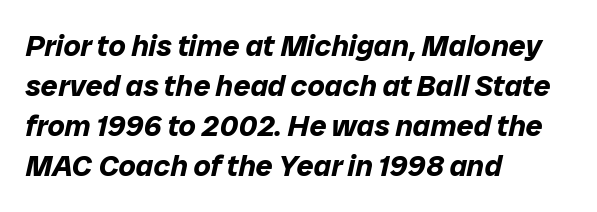
Q: Is the text bold? A: Yes.
Q: Is the text italic (slanted)? A: Yes, it leans right by about 12 degrees.
Q: Is the text underlined? A: No.
Q: How is the paragraph aligned? A: Left-aligned.
Q: Is the spacing between letters normal or unusually wide? A: Normal.
Q: Is the spacing between lines tight, normal or loose? A: Normal.
Q: Width (condensed, normal, or wide)? A: Normal.
Q: Stroke contrast? A: Low.
Q: x-height? A: Medium.
Q: Monospaced? A: No.
